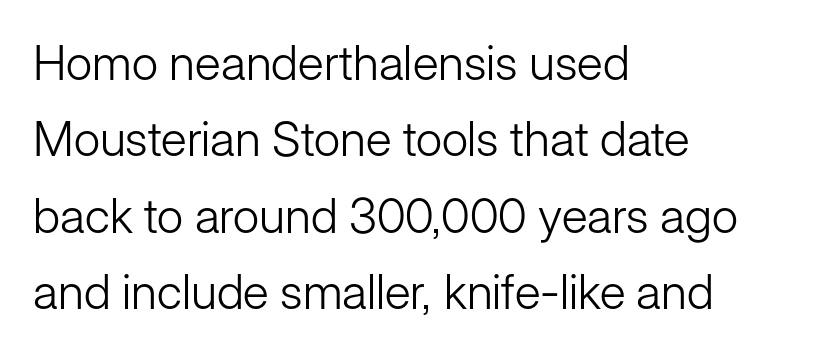
Here the designer chose a conventional face with non-uniform glyph widths. The font is comparable to plain body text, perhaps lighter. Is there any slant? The stems are plumb. What stands out about the letter spacing? Nothing — it is the standard amount.
